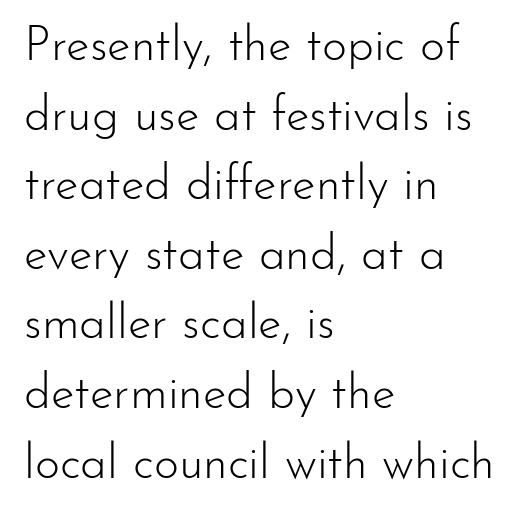
Q: Is the text bold? A: No.
Q: Is the text italic (slanted)? A: No, it is upright.
Q: Is the typeface a serif or a sans-serif typeface? A: Sans-serif.
Q: Is the text underlined? A: No.
Q: How is the paragraph aligned? A: Left-aligned.
Q: Is the spacing between letters normal or unusually wide? A: Normal.
Q: Is the spacing between lines tight, normal or loose? A: Normal.
Q: Width (condensed, normal, or wide)? A: Normal.
Q: Stroke contrast? A: Low.
Q: x-height? A: Small.
Q: Monospaced? A: No.
